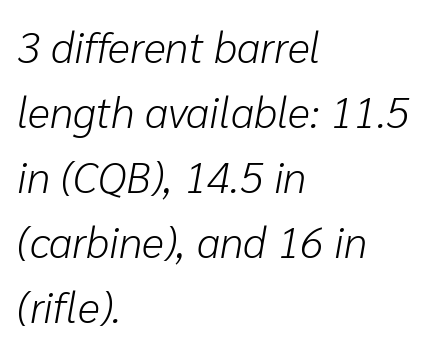
{"italic": "yes", "lean": "right", "slant_degrees": 10, "bold": "no", "weight": "light", "width": "normal", "stroke_contrast": "low", "x_height": "medium", "monospaced": "no", "underline": "no", "align": "left", "line_spacing": "normal", "line_spacing_ratio": 1.51, "letter_spacing": "normal", "letter_spacing_em": 0.0, "glyph_px": 43}
